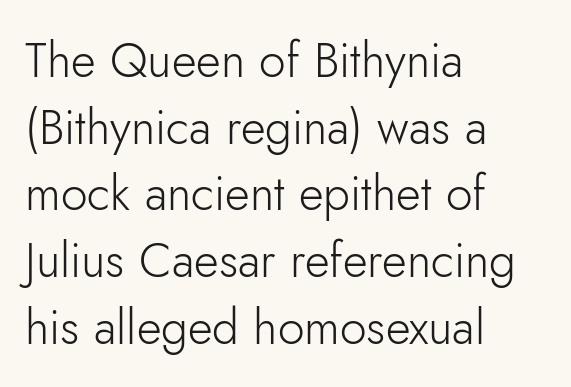
Q: Is the text bold? A: No.
Q: Is the text italic (slanted)? A: No, it is upright.
Q: Is the typeface a serif or a sans-serif typeface? A: Sans-serif.
Q: Is the text underlined? A: No.
Q: How is the paragraph aligned? A: Left-aligned.
Q: Is the spacing between letters normal or unusually wide? A: Normal.
Q: Is the spacing between lines tight, normal or loose? A: Normal.
Q: Width (condensed, normal, or wide)? A: Normal.
Q: Stroke contrast? A: Low.
Q: x-height? A: Small.
Q: Monospaced? A: No.
